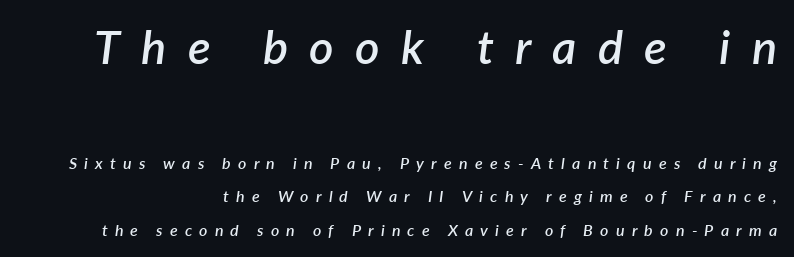
Is the letter spacing exaggerated? Yes — the characters are pushed far apart. Descender tails drop into unmarked territory. Students, observe: this is what heavily led, spacious text looks like. This is moderately heavy type, rendered in semibold.
